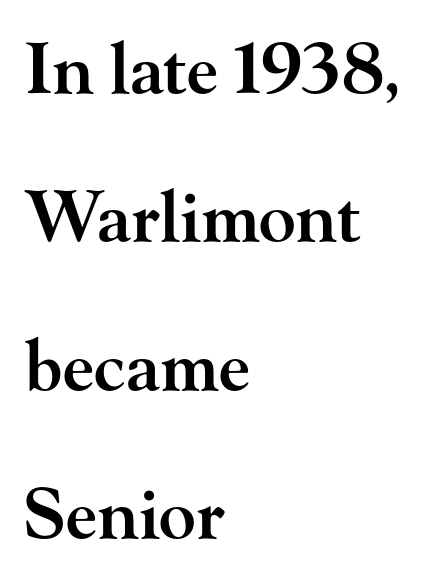
Q: Is the text bold? A: Semi-bold.
Q: Is the text italic (slanted)? A: No, it is upright.
Q: Is the typeface a serif or a sans-serif typeface? A: Serif.
Q: Is the text underlined? A: No.
Q: How is the paragraph aligned? A: Left-aligned.
Q: Is the spacing between letters normal or unusually wide? A: Normal.
Q: Is the spacing between lines tight, normal or loose? A: Loose.
Q: Width (condensed, normal, or wide)? A: Wide.
Q: Stroke contrast? A: High.
Q: x-height? A: Small.
Q: Monospaced? A: No.
